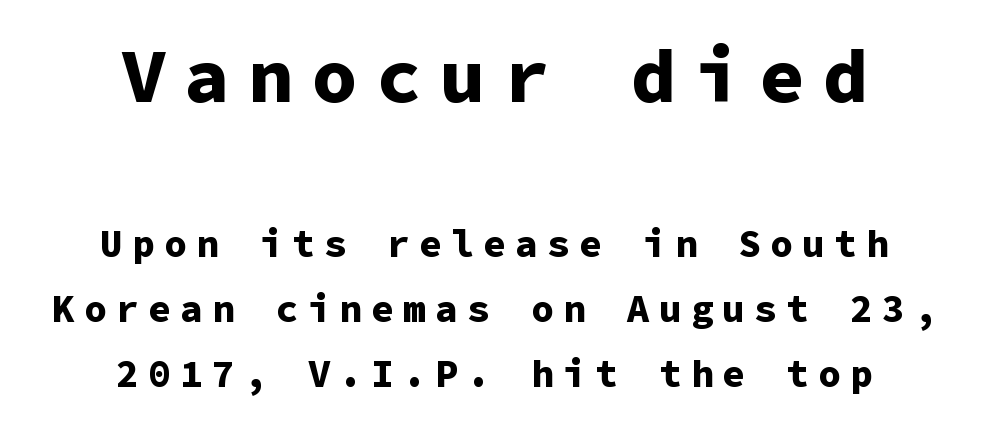
The image shows 76 px bold sans-serif type, upright, monospaced; set centered, line spacing 1.72x, unusually wide letter spacing (+0.24 em), not underlined; the first (top) block is 2.0x larger; low stroke contrast and a medium x-height.
